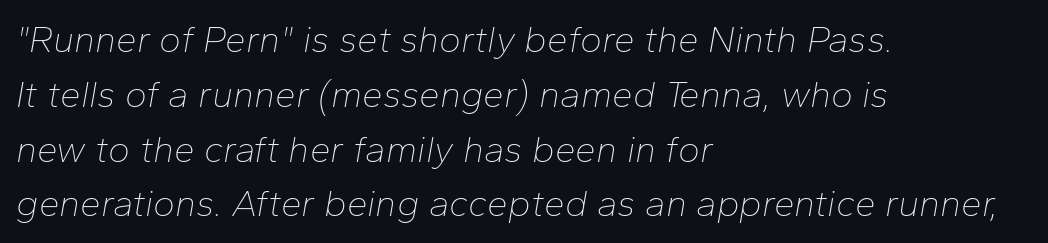
The image shows 37 px thin type, italic (leaning right); set left-aligned, normal line spacing (1.48x), normal letter spacing, not underlined; low stroke contrast and a medium x-height.
